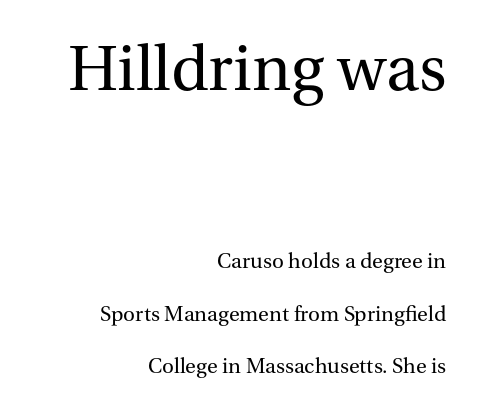
{"serif": "yes", "italic": "no", "bold": "no", "weight": "regular", "width": "normal", "stroke_contrast": "medium", "x_height": "medium", "monospaced": "no", "underline": "no", "align": "right", "line_spacing": "loose", "line_spacing_ratio": 2.37, "letter_spacing": "normal", "letter_spacing_em": 0.0, "larger_block": "first", "size_ratio": 3.05, "glyph_px": 67}
